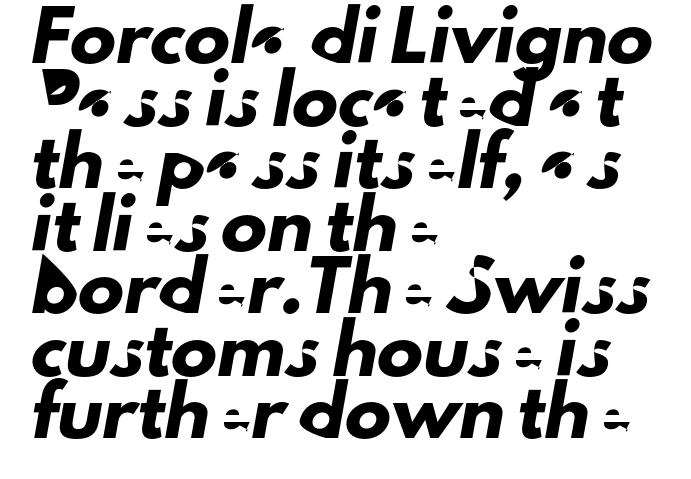
The letters advance in unequal steps, a hallmark of proportional type. This sample keeps an unexceptional amount of space between lines. The font family rendered here belongs to the sans-serif group. In terms of letterspacing, this is plain default setting.
